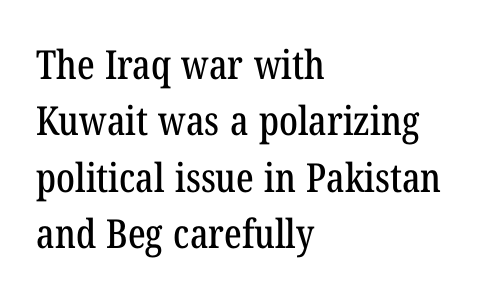
{"serif": "yes", "width": "condensed", "stroke_contrast": "low", "x_height": "medium", "monospaced": "no", "underline": "no", "align": "left", "line_spacing": "normal", "line_spacing_ratio": 1.41, "letter_spacing": "normal", "letter_spacing_em": 0.0, "glyph_px": 40}
